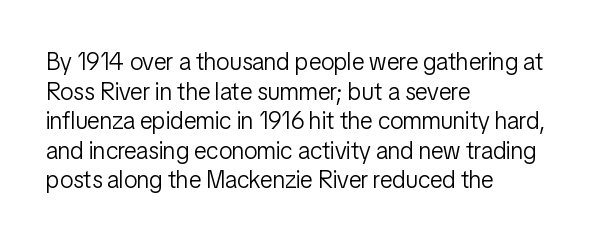
Q: Is the text bold? A: No.
Q: Is the text italic (slanted)? A: No, it is upright.
Q: Is the text underlined? A: No.
Q: How is the paragraph aligned? A: Left-aligned.
Q: Is the spacing between letters normal or unusually wide? A: Normal.
